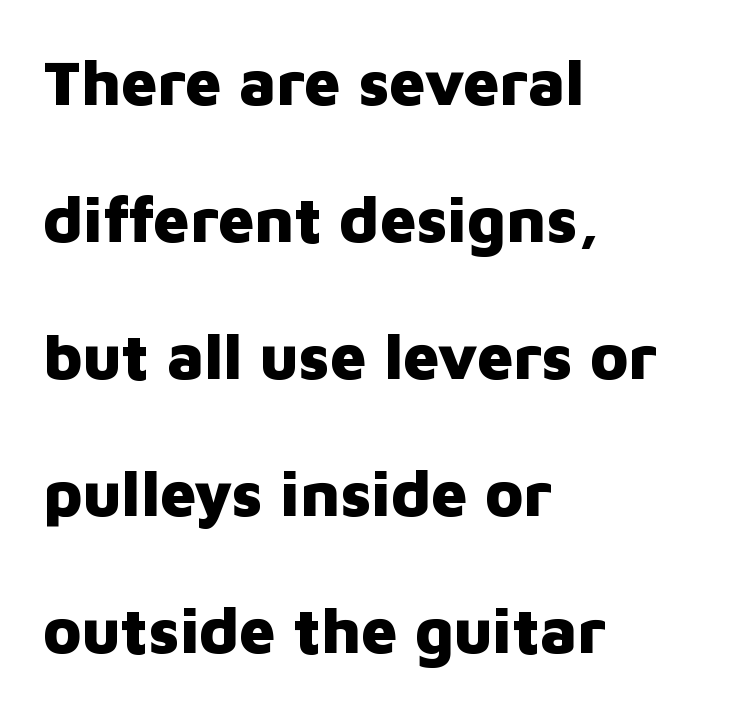
This sample uses plain, unmodified letter spacing. The lettering holds an erect, upright posture throughout. This sample uses a sans-serif face. Leading: increased.
